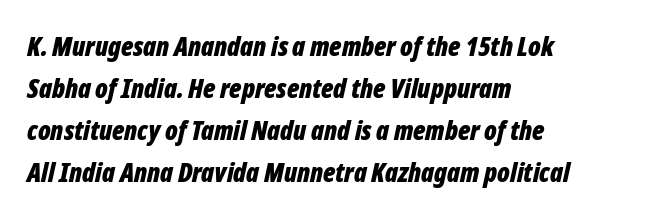
Q: Is the text bold? A: Yes.
Q: Is the text italic (slanted)? A: Yes, it leans right by about 12 degrees.
Q: Is the text underlined? A: No.
Q: How is the paragraph aligned? A: Left-aligned.
Q: Is the spacing between letters normal or unusually wide? A: Normal.
Q: Is the spacing between lines tight, normal or loose? A: Normal.
